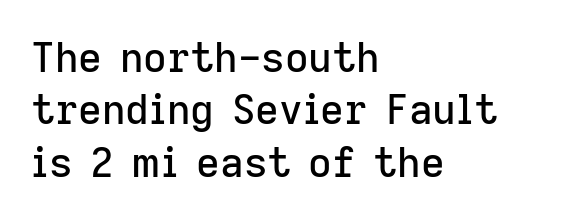
Q: Is the text italic (slanted)? A: No, it is upright.
Q: Is the typeface a serif or a sans-serif typeface? A: Sans-serif.
Q: Is the text underlined? A: No.
Q: How is the paragraph aligned? A: Left-aligned.
Q: Is the spacing between letters normal or unusually wide? A: Normal.
Q: Is the spacing between lines tight, normal or loose? A: Normal.
Q: Width (condensed, normal, or wide)? A: Normal.
Q: Stroke contrast? A: Low.
Q: x-height? A: Medium.
Q: Monospaced? A: No.
